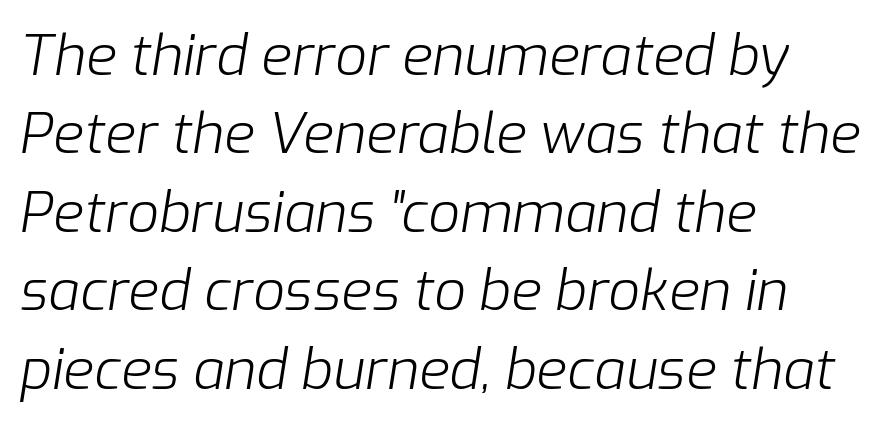
Is this a fixed-width face? No — the glyphs have proportional, varying widths. Plain, unruled lines of type. These lines sit exactly where default settings would place them. Left-aligned paragraph, ragged on the right. The gaps between neighbouring characters are ordinary and unremarkable.
